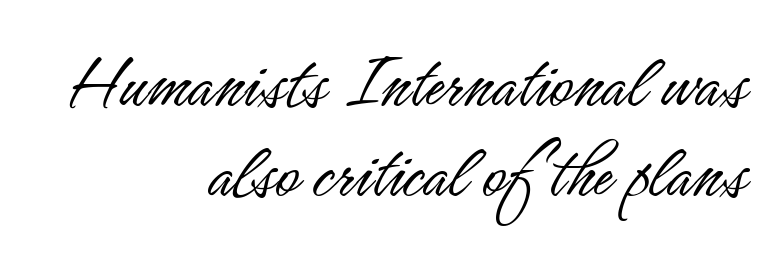
The image shows 80 px light, condensed sans-serif type; set right-aligned, tight line spacing (1.13x), normal letter spacing, not underlined; low stroke contrast and a small x-height.
